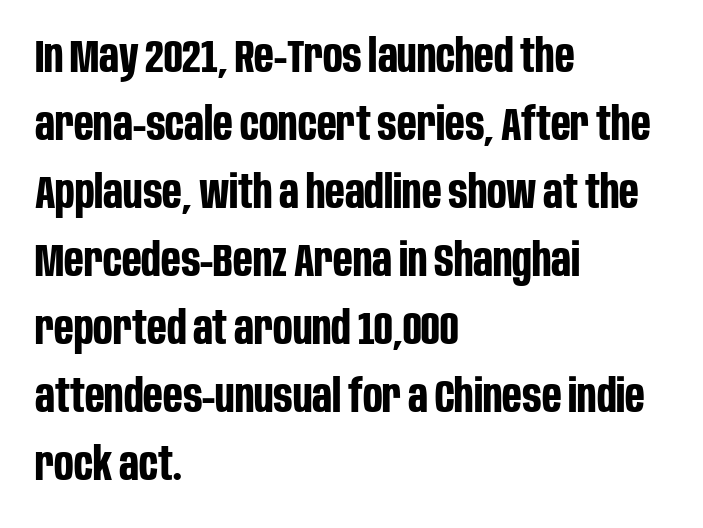
The image shows 46 px bold, condensed sans-serif type, upright; set left-aligned, normal line spacing (1.48x), normal letter spacing, not underlined; low stroke contrast and a large x-height.
